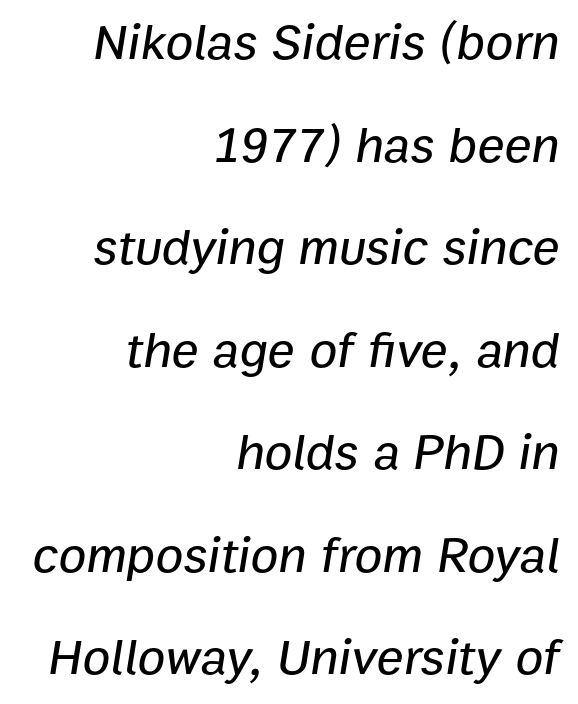
This sample has the flowing, uneven cadence of proportional lettering. Baseline-to-baseline distance is far greater than the letter height. The ragged edge is on the left, which tells us the setting is flush right. Rendered with sloped, italic letterforms. Tracking value appears to be zero — textbook default spacing.
